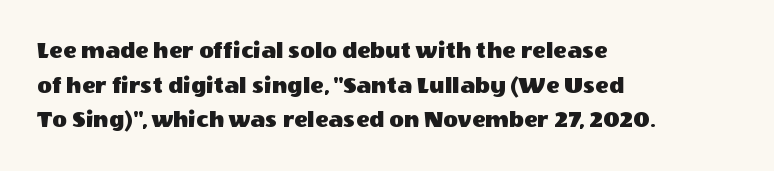
Has an underline been added? It has not. Observe the ordinary spacing: letters are neighbours, not strangers. What's the leading like? Ordinary, nothing unusual. Reading down the block, your eye returns to a fixed left position each line. Every character sits straight up, as roman type does.
